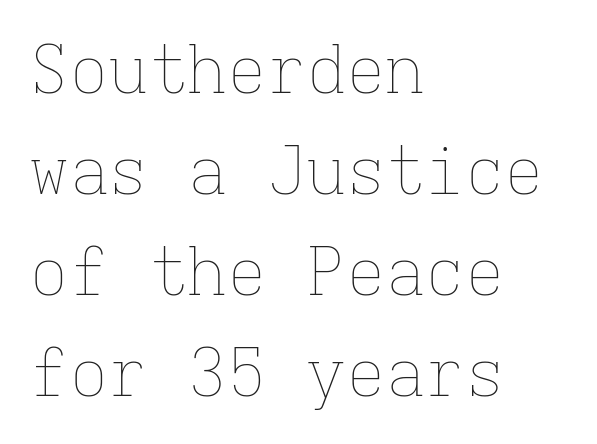
Q: Is the text bold? A: No.
Q: Is the text italic (slanted)? A: No, it is upright.
Q: Is the text underlined? A: No.
Q: How is the paragraph aligned? A: Left-aligned.
Q: Is the spacing between letters normal or unusually wide? A: Normal.
Q: Is the spacing between lines tight, normal or loose? A: Normal.
Q: Width (condensed, normal, or wide)? A: Normal.
Q: Stroke contrast? A: Low.
Q: x-height? A: Medium.
Q: Monospaced? A: Yes.
